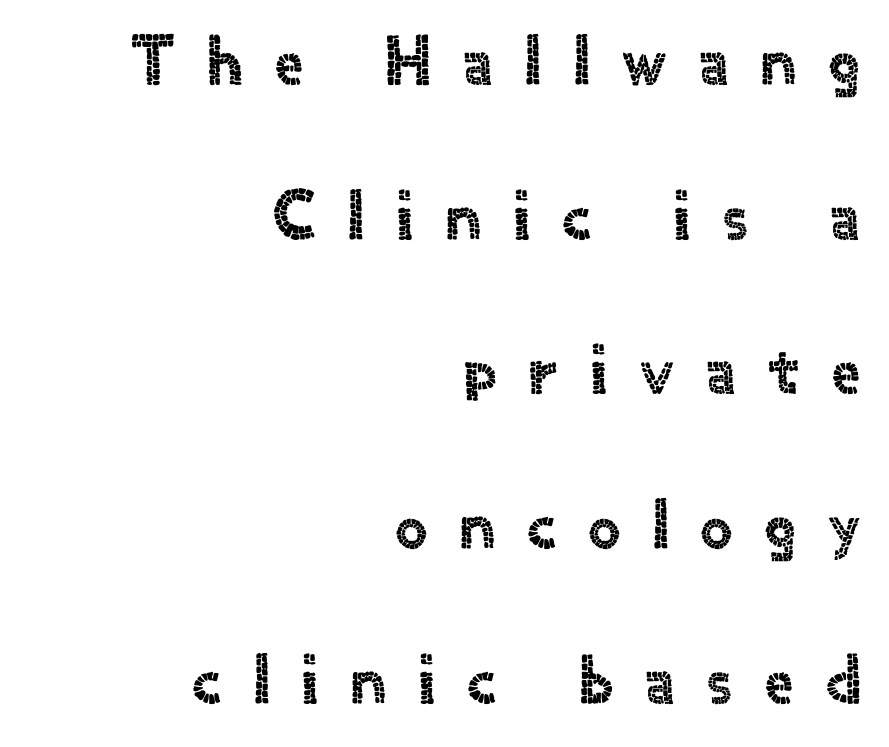
Q: Is the text italic (slanted)? A: No, it is upright.
Q: Is the typeface a serif or a sans-serif typeface? A: Sans-serif.
Q: Is the text underlined? A: No.
Q: How is the paragraph aligned? A: Right-aligned.
Q: Is the spacing between letters normal or unusually wide? A: Unusually wide.
Q: Is the spacing between lines tight, normal or loose? A: Loose.
Q: Width (condensed, normal, or wide)? A: Normal.
Q: x-height? A: Small.
Q: Monospaced? A: No.
